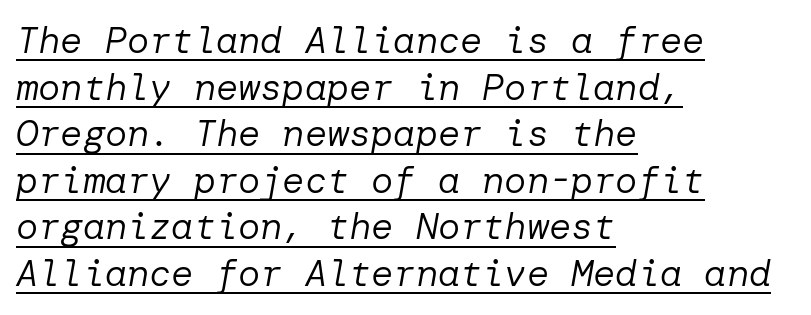
Q: Is the text bold? A: No.
Q: Is the text italic (slanted)? A: Yes, it leans right by about 10 degrees.
Q: Is the text underlined? A: Yes.
Q: How is the paragraph aligned? A: Left-aligned.
Q: Is the spacing between letters normal or unusually wide? A: Normal.
Q: Is the spacing between lines tight, normal or loose? A: Normal.
Q: Width (condensed, normal, or wide)? A: Normal.
Q: Stroke contrast? A: Low.
Q: x-height? A: Medium.
